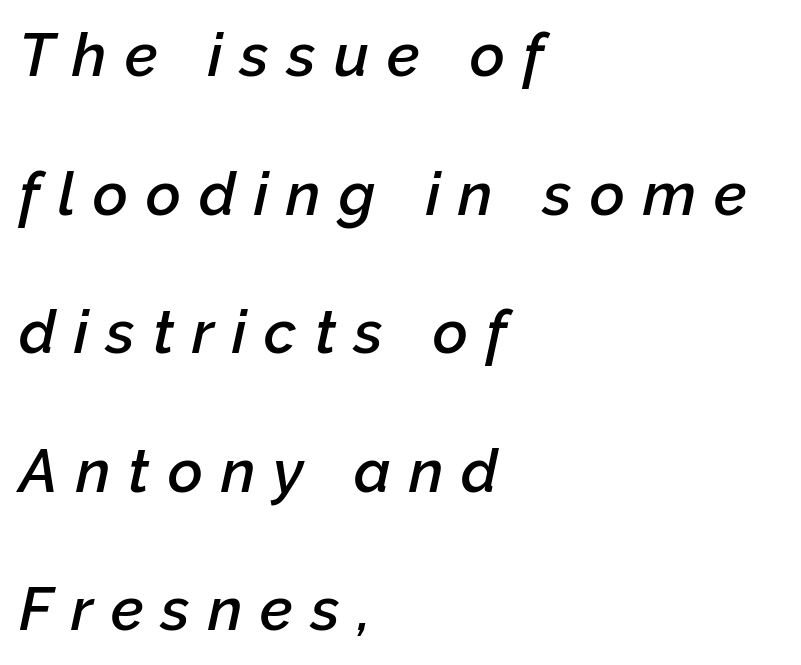
Q: Is the text bold? A: Semi-bold.
Q: Is the text italic (slanted)? A: Yes, it leans right by about 12 degrees.
Q: Is the text underlined? A: No.
Q: How is the paragraph aligned? A: Left-aligned.
Q: Is the spacing between letters normal or unusually wide? A: Unusually wide.
Q: Is the spacing between lines tight, normal or loose? A: Loose.
Q: Width (condensed, normal, or wide)? A: Normal.
Q: Stroke contrast? A: Low.
Q: x-height? A: Medium.
Q: Monospaced? A: No.
